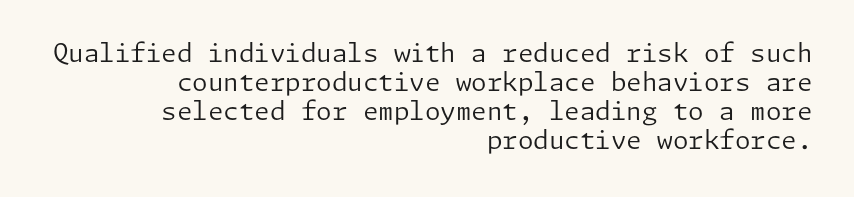
The image shows 25 px text type, upright; set right-aligned, line spacing 1.16x, normal letter spacing, not underlined.
